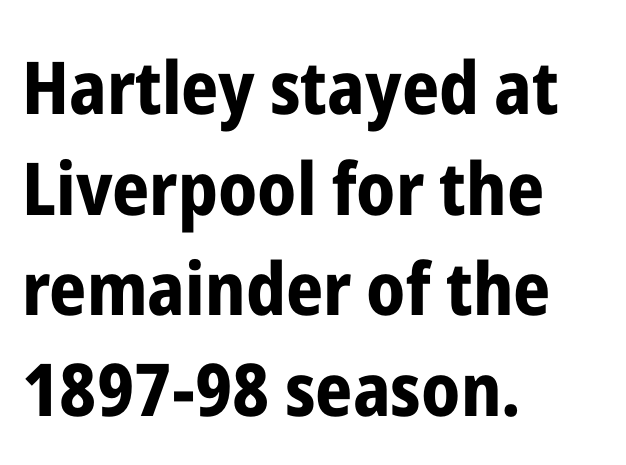
A typesetter would call this proportional, since set widths differ per character. These lines carry a lot of weight — the face is fully bold. The gaps between neighbouring characters are ordinary and unremarkable. Evenly set lines give the paragraph a standard silhouette. Are there feet on the stems? There aren't — it's a sans.
